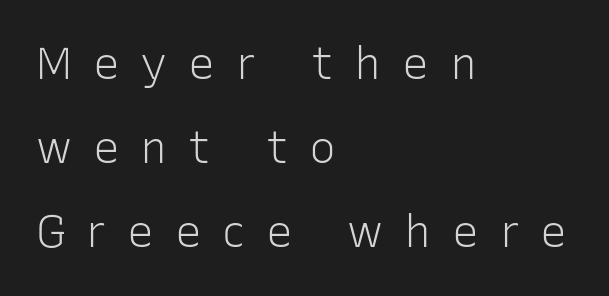
Q: Is the text bold? A: No.
Q: Is the text italic (slanted)? A: No, it is upright.
Q: Is the typeface a serif or a sans-serif typeface? A: Sans-serif.
Q: Is the text underlined? A: No.
Q: How is the paragraph aligned? A: Left-aligned.
Q: Is the spacing between letters normal or unusually wide? A: Unusually wide.
Q: Width (condensed, normal, or wide)? A: Normal.
Q: Stroke contrast? A: Low.
Q: x-height? A: Medium.
Q: Monospaced? A: No.
